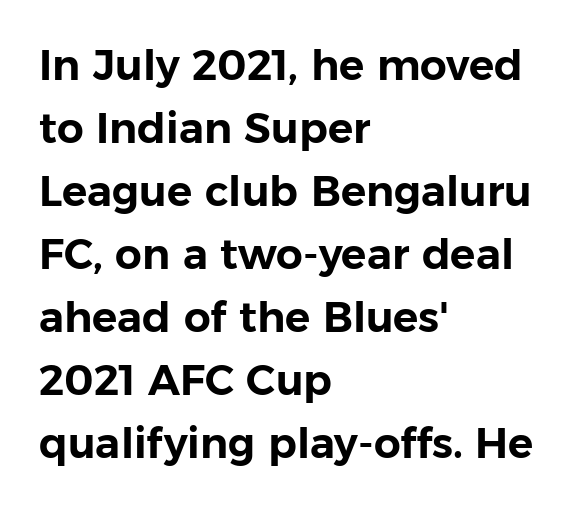
Do the characters align in a grid? No, the font is proportional. Letterform terminals end flat and unadorned throughout the passage. Tracking here is standard; glyphs follow each other at the usual distance. The glyphs are unaccompanied by any horizontal stroke below them.
